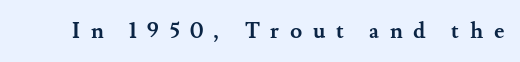
This is heavy type, rendered in bold. Any mark beneath the type? The region is blank. If you drew a line through each stem, it would be perfectly vertical. The letters are spread apart with noticeably loose tracking.
